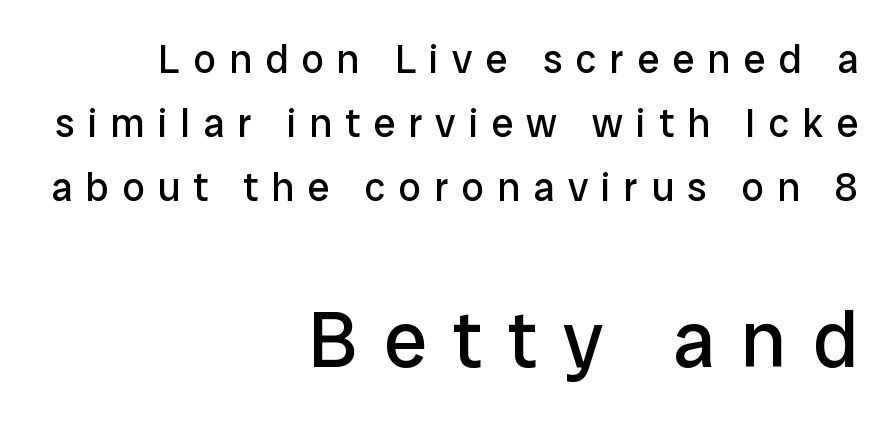
Horizontal bands of white between lines are of average thickness. The glyphs in this specimen are sans serif. Looks like regular typesetting: each glyph gets only the width it needs. Summary of weight: not heavy and not bold. Nobody drew a line under any word here.
